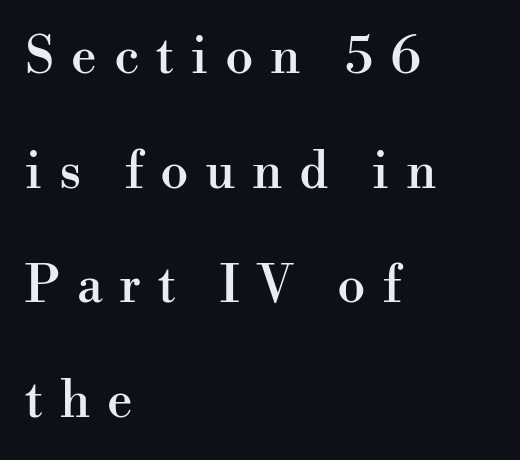
Q: Is the text italic (slanted)? A: No, it is upright.
Q: Is the typeface a serif or a sans-serif typeface? A: Serif.
Q: Is the text underlined? A: No.
Q: How is the paragraph aligned? A: Left-aligned.
Q: Is the spacing between letters normal or unusually wide? A: Unusually wide.
Q: Is the spacing between lines tight, normal or loose? A: Loose.
Q: Width (condensed, normal, or wide)? A: Normal.
Q: Stroke contrast? A: High.
Q: x-height? A: Small.
Q: Monospaced? A: No.
